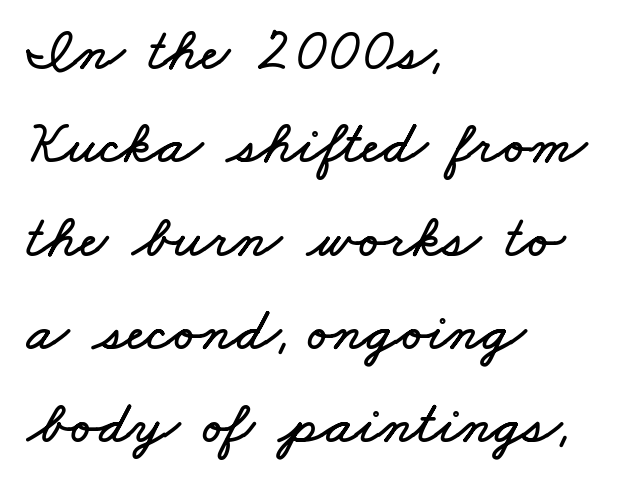
Horizontal alignment here is leftward, the default for most running prose. The letters advance in unequal steps, a hallmark of proportional type. Summary of vertical rhythm: regular, with standard interline spacing. The letterforms sit shoulder to shoulder at normal distance. Anything drawn beneath the words? Only blank space.
